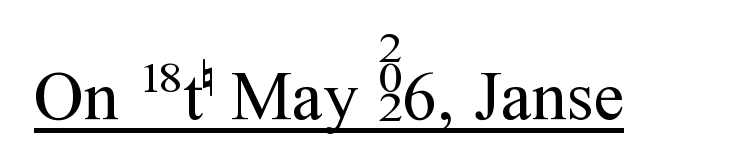
The image shows 69 px regular-weight serif type, upright; set normal letter spacing, underlined; medium stroke contrast and a medium x-height.
